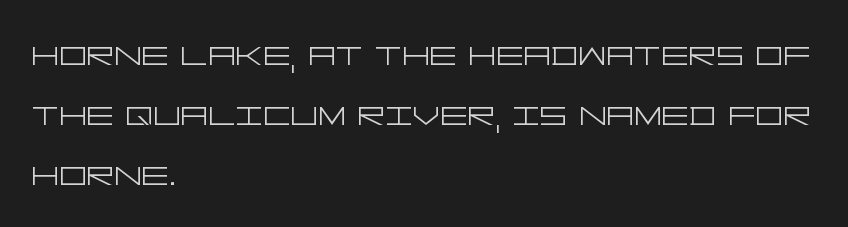
Q: Is the text bold? A: No.
Q: Is the text italic (slanted)? A: No, it is upright.
Q: Is the typeface a serif or a sans-serif typeface? A: Sans-serif.
Q: Is the text underlined? A: No.
Q: How is the paragraph aligned? A: Left-aligned.
Q: Is the spacing between letters normal or unusually wide? A: Normal.
Q: Is the spacing between lines tight, normal or loose? A: Normal.
Q: Width (condensed, normal, or wide)? A: Wide.
Q: Stroke contrast? A: Low.
Q: x-height? A: Large.
